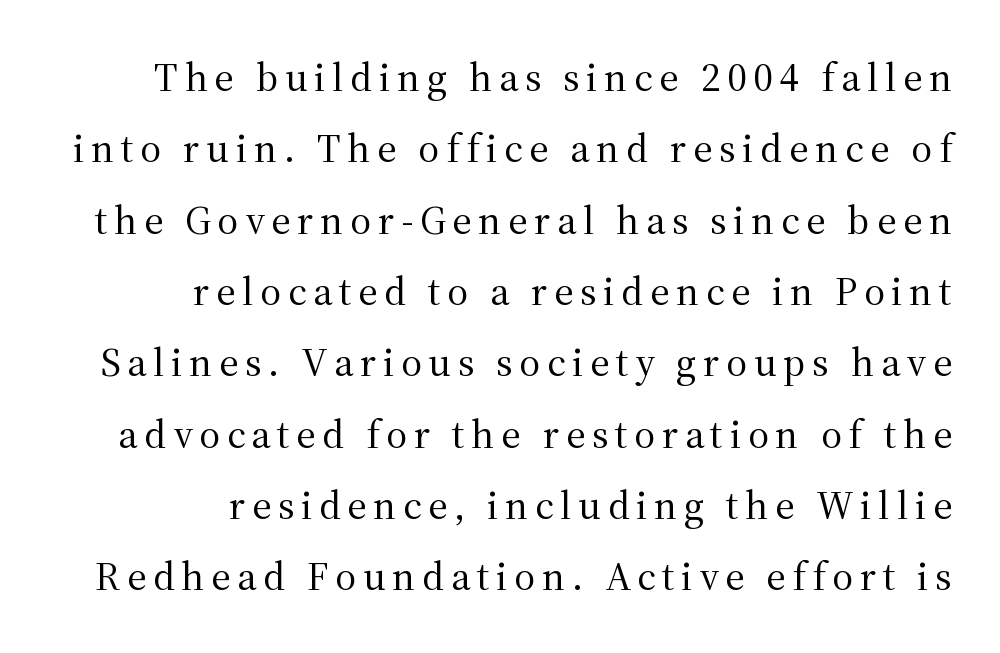
The font is comparable to plain body text, perhaps lighter. Is this a fixed-width face? No — the glyphs have proportional, varying widths. Just letters on the line, the space beneath them empty. Every character sits straight up, as roman type does. The designer went with a serif here, giving each stem small feet. Typeset ragged left — the right edge is the straight one.
